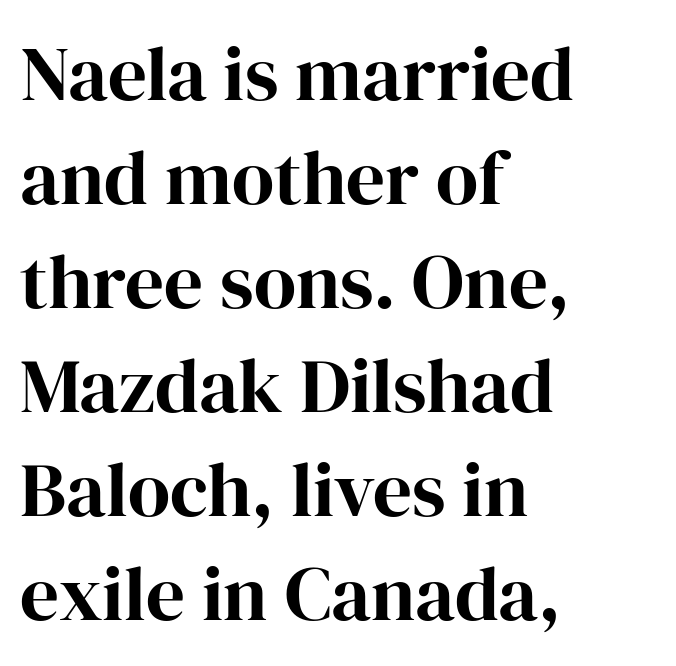
The horizontal fit of the characters is conventional and even. The lines sit at an ordinary, default distance from one another. Has an underline been added? It has not. The face used here is proportionally spaced, like ordinary book or web type.
